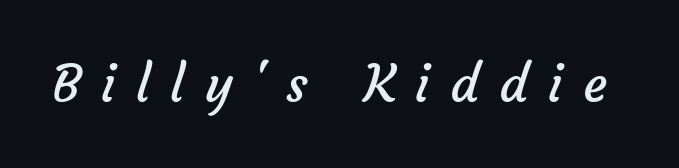
Q: Is the text bold? A: No.
Q: Is the typeface a serif or a sans-serif typeface? A: Sans-serif.
Q: Is the text underlined? A: No.
Q: Is the spacing between letters normal or unusually wide? A: Unusually wide.
Q: Width (condensed, normal, or wide)? A: Normal.
Q: Stroke contrast? A: Low.
Q: x-height? A: Medium.
Q: Monospaced? A: No.
